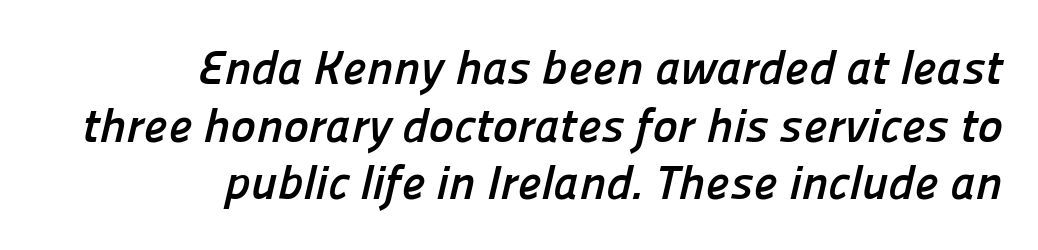
The image shows 48 px semibold sans-serif type; set right-aligned, line spacing 1.2x, normal letter spacing, not underlined; low stroke contrast and a medium x-height.
